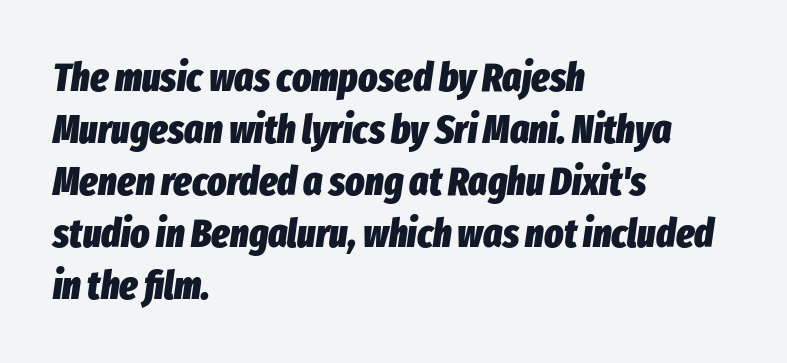
The image shows 40 px heavy, condensed type, italic (leaning right); set left-aligned, normal line spacing (1.3x), normal letter spacing, not underlined; low stroke contrast and a medium x-height.
